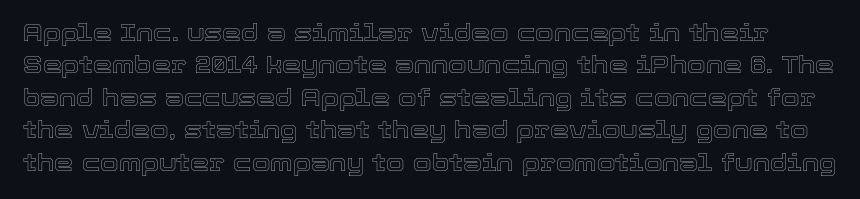
Students, observe: this is what conventionally led text looks like. Underline: absent. Every stem runs plumb, perpendicular to the baseline. A typesetter would call this zero additional tracking.
